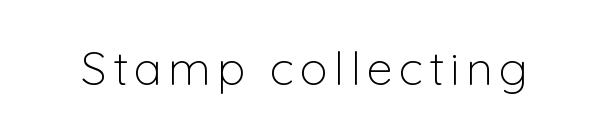
Q: Is the text bold? A: No.
Q: Is the text italic (slanted)? A: No, it is upright.
Q: Is the typeface a serif or a sans-serif typeface? A: Sans-serif.
Q: Is the text underlined? A: No.
Q: Width (condensed, normal, or wide)? A: Normal.
Q: Stroke contrast? A: Low.
Q: x-height? A: Medium.
Q: Monospaced? A: No.
